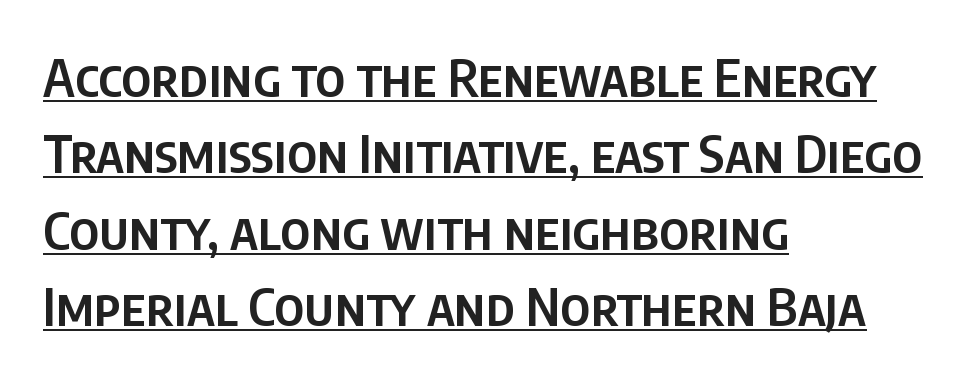
{"serif": "no", "italic": "no", "bold": "semi", "weight": "semibold", "width": "condensed", "stroke_contrast": "low", "x_height": "large", "monospaced": "no", "underline": "yes", "align": "left", "line_spacing": "normal", "line_spacing_ratio": 1.47, "letter_spacing": "normal", "letter_spacing_em": 0.0, "glyph_px": 52}
